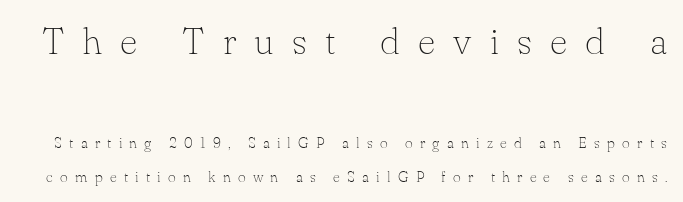
Italic: no, the glyphs are upright roman. Character widths vary here, with narrow letters taking less room than wide ones. The passage shown is not underscored anywhere. One glance says open: line gaps are wider than usual. The first block has been scaled up relative to the second. Does extra space separate the letters? Yes, quite a lot of it.
